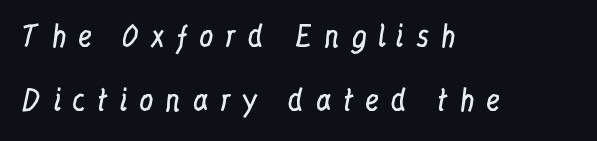
Spacing between characters has been opened up far beyond the box default. Type without underlining. Which margin do the lines hug? The left one — the right edge is uneven. These lines are composed in type with serifs. This sample has the flowing, uneven cadence of proportional lettering.
